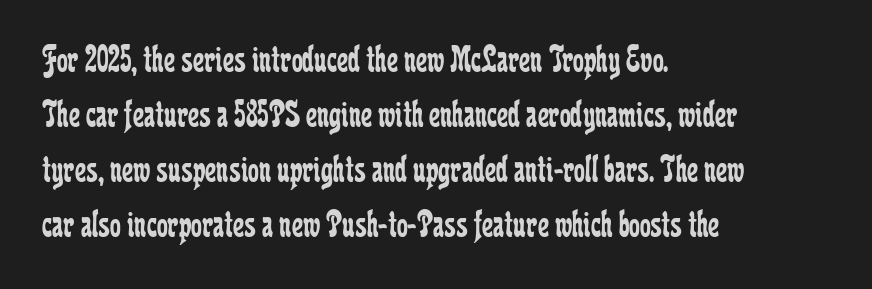
The image shows 39 px regular-weight, condensed serif type, upright; set left-aligned, normal line spacing (1.41x), normal letter spacing, not underlined; low stroke contrast and a medium x-height.
